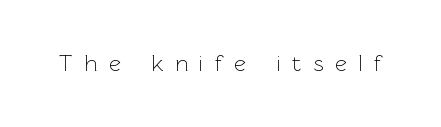
The image shows 23 px text type, upright; set unusually wide letter spacing (+0.49 em), not underlined.
